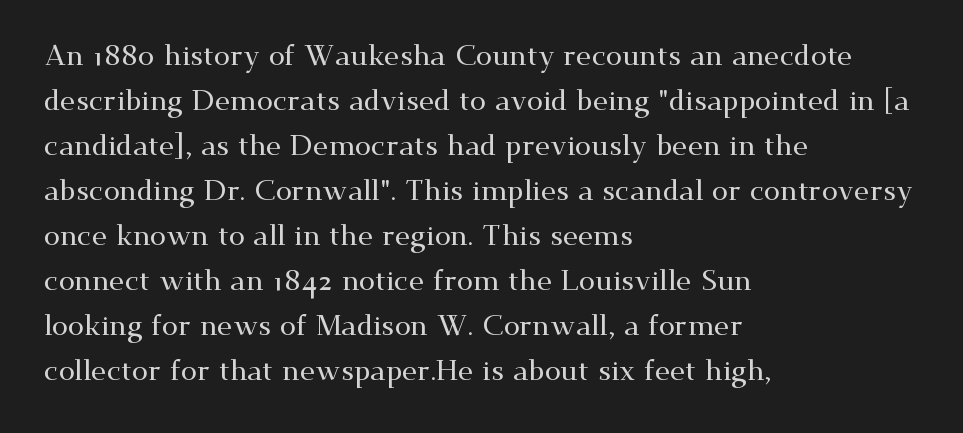
{"serif": "yes", "italic": "no", "width": "wide", "stroke_contrast": "medium", "x_height": "small", "monospaced": "no", "underline": "no", "align": "left", "line_spacing": "normal", "line_spacing_ratio": 1.55, "letter_spacing": "normal", "letter_spacing_em": 0.0, "glyph_px": 29}
